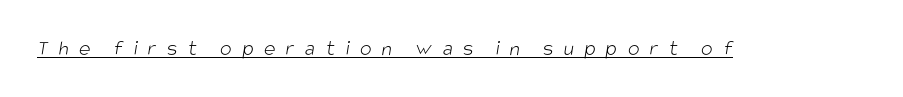
Students, observe the line beneath the letters — that is underlining. These lines have a slow, spaced-out rhythm from letter to letter. These glyphs show unthickened strokes, regular width or finer.
